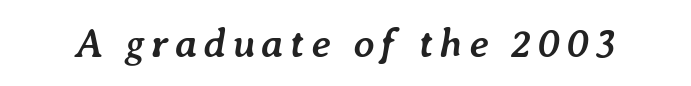
Q: Is the text bold? A: Yes.
Q: Is the text italic (slanted)? A: Yes, it leans right by about 7 degrees.
Q: Is the text underlined? A: No.
Q: Width (condensed, normal, or wide)? A: Normal.
Q: Stroke contrast? A: Low.
Q: x-height? A: Medium.
Q: Monospaced? A: No.
